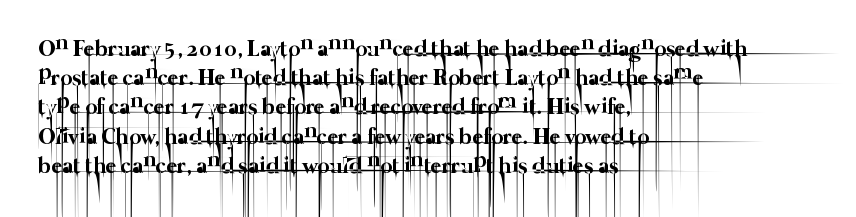
Q: Is the text bold? A: No.
Q: Is the text underlined? A: No.
Q: How is the paragraph aligned? A: Left-aligned.
Q: Is the spacing between letters normal or unusually wide? A: Normal.
Q: Is the spacing between lines tight, normal or loose? A: Normal.
